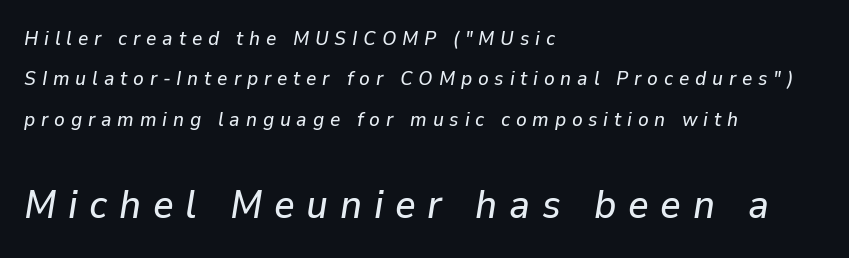
Vertically, the passage feels expansive, rows floating well apart. This rendering widens character spacing well past its baseline value. Whoever set this made the second block the dominant, larger element. The space directly below the letters is spotless. Each letter keeps its own natural width here, so spacing adapts to shape.
